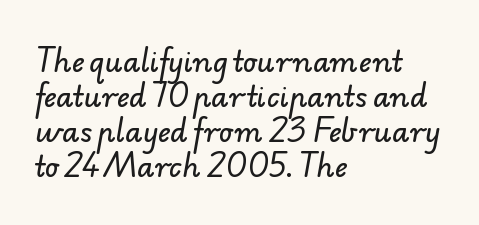
Q: Is the typeface a serif or a sans-serif typeface? A: Sans-serif.
Q: Is the text underlined? A: No.
Q: How is the paragraph aligned? A: Left-aligned.
Q: Is the spacing between letters normal or unusually wide? A: Normal.
Q: Is the spacing between lines tight, normal or loose? A: Normal.
Q: Width (condensed, normal, or wide)? A: Normal.
Q: Stroke contrast? A: Low.
Q: x-height? A: Small.
Q: Monospaced? A: No.
